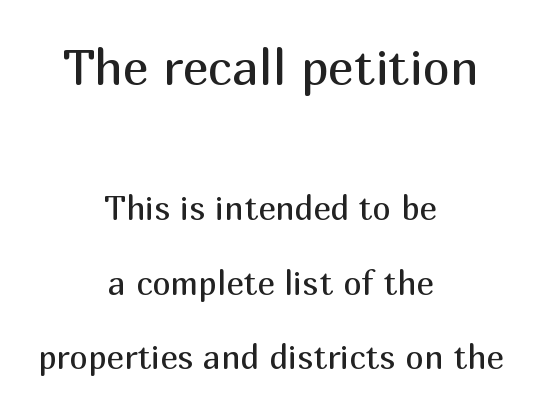
The baseline area is clear. The passage is arranged like a title page — every line centered. What stands out about the letter spacing? Nothing — it is the standard amount. Large over small — that's the arrangement of the two blocks here.
